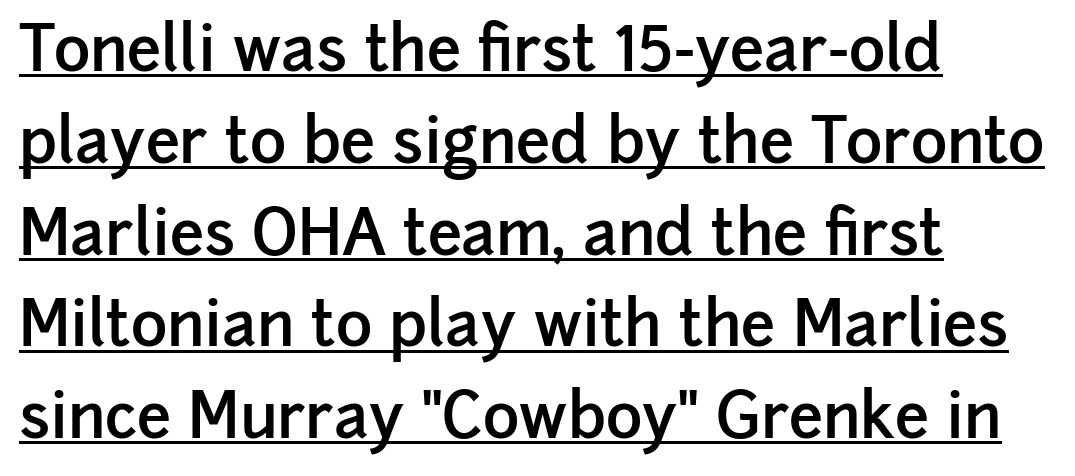
The image shows 62 px semibold sans-serif type, upright; set left-aligned, normal line spacing (1.48x), normal letter spacing, underlined; low stroke contrast and a medium x-height.
